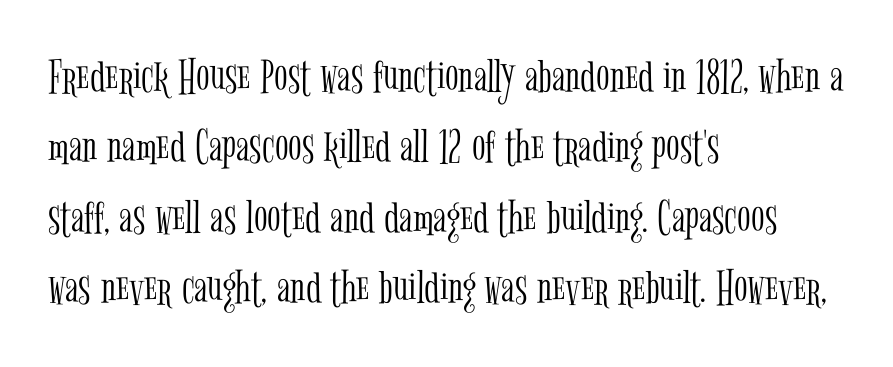
Q: Is the text bold? A: No.
Q: Is the text italic (slanted)? A: No, it is upright.
Q: Is the typeface a serif or a sans-serif typeface? A: Serif.
Q: Is the text underlined? A: No.
Q: How is the paragraph aligned? A: Left-aligned.
Q: Is the spacing between letters normal or unusually wide? A: Normal.
Q: Is the spacing between lines tight, normal or loose? A: Normal.
Q: Width (condensed, normal, or wide)? A: Condensed.
Q: Stroke contrast? A: Low.
Q: x-height? A: Medium.
Q: Monospaced? A: No.
